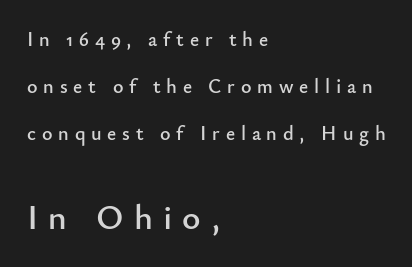
The image shows 35 px sans-serif type, upright; set left-aligned, loose line spacing (2.36x), unusually wide letter spacing (+0.29 em), not underlined; the second (bottom) block is 1.75x larger; low stroke contrast and a small x-height.
